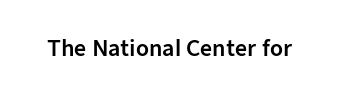
Every character sits straight up, as roman type does. The string is rendered with underlining switched off. Students, note that the glyphs here touch the page at normal intervals.
